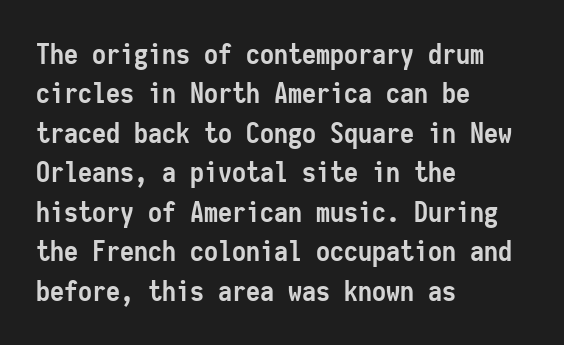
Nothing unusual about the tracking: characters are spaced as the font intends. I'd call this a sans setting — the letters go barefoot. A dark, heavy texture on the line: the type is bold. Plain, unruled lines of type. Posture: upright roman.
